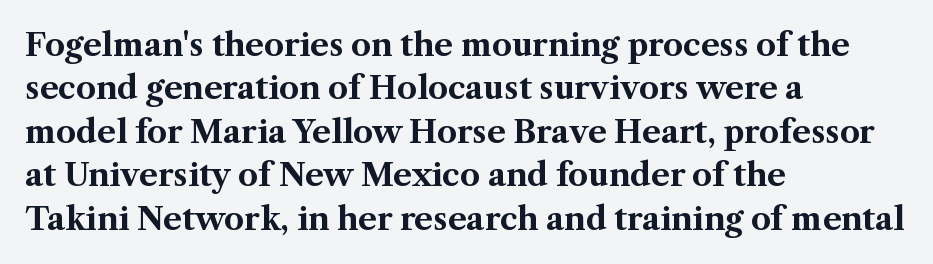
The image shows 31 px bold serif type, upright; set left-aligned, normal line spacing (1.4x), normal letter spacing, not underlined; medium stroke contrast and a medium x-height.
